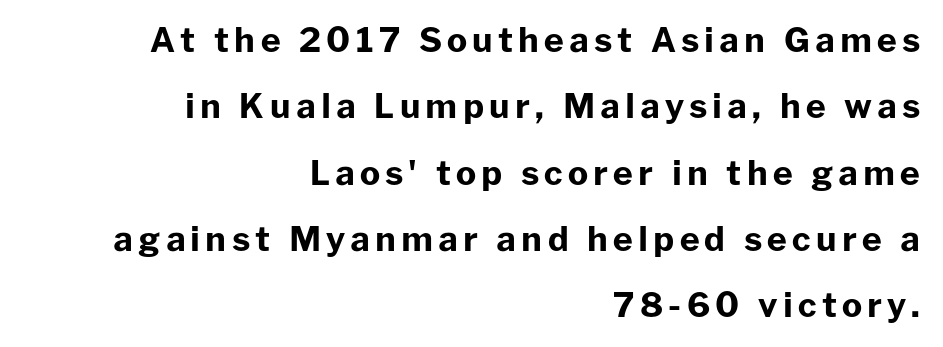
Q: Is the text bold? A: Yes.
Q: Is the text italic (slanted)? A: No, it is upright.
Q: Is the typeface a serif or a sans-serif typeface? A: Sans-serif.
Q: Is the text underlined? A: No.
Q: How is the paragraph aligned? A: Right-aligned.
Q: Is the spacing between lines tight, normal or loose? A: Loose.
Q: Width (condensed, normal, or wide)? A: Normal.
Q: Stroke contrast? A: Low.
Q: x-height? A: Medium.
Q: Monospaced? A: No.
